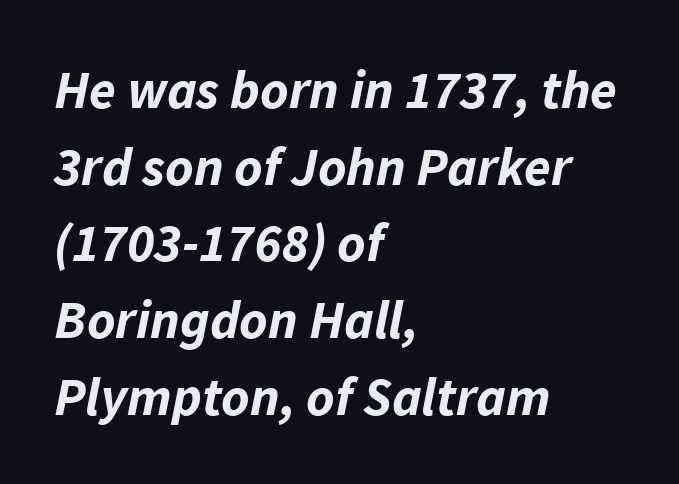
{"italic": "yes", "lean": "right", "slant_degrees": 11, "bold": "yes", "weight": "bold", "width": "normal", "stroke_contrast": "low", "x_height": "medium", "monospaced": "no", "underline": "no", "align": "left", "line_spacing": "normal", "line_spacing_ratio": 1.42, "letter_spacing": "normal", "letter_spacing_em": 0.0, "glyph_px": 54}
